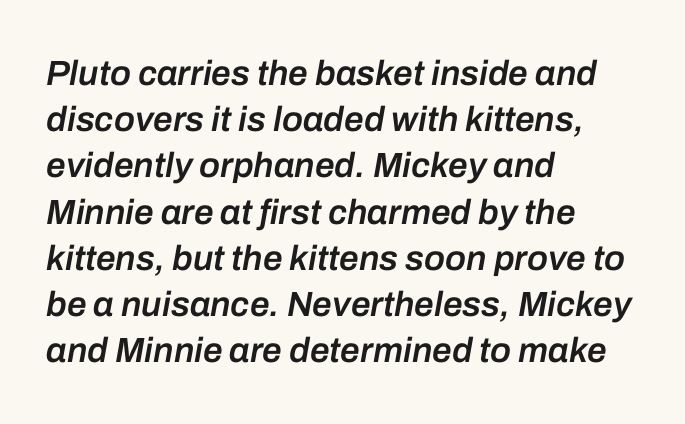
The image shows 35 px semibold type, italic (leaning right); set left-aligned, normal line spacing (1.32x), normal letter spacing, not underlined; low stroke contrast and a medium x-height.
